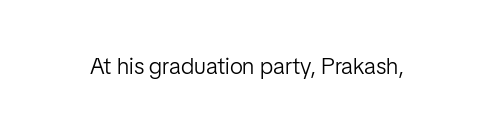
The image shows 23 px text type, upright; set normal letter spacing, not underlined.
